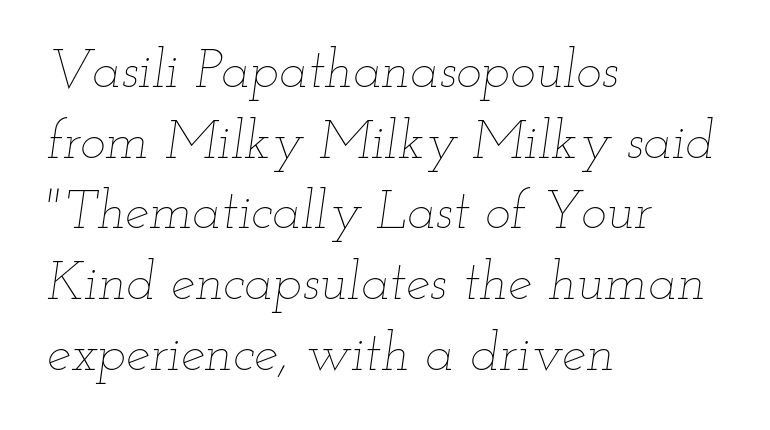
{"italic": "yes", "lean": "right", "slant_degrees": 12, "bold": "no", "weight": "thin", "width": "wide", "stroke_contrast": "low", "x_height": "small", "monospaced": "no", "underline": "no", "align": "left", "line_spacing": "normal", "line_spacing_ratio": 1.31, "letter_spacing": "normal", "letter_spacing_em": 0.0, "glyph_px": 54}
